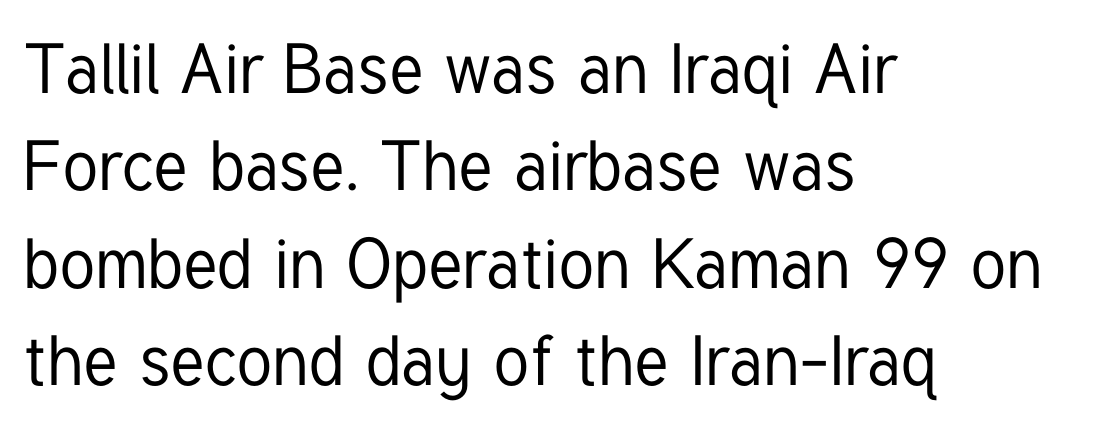
The image shows 70 px condensed sans-serif type, upright; set left-aligned, normal line spacing (1.39x), normal letter spacing, not underlined; low stroke contrast and a medium x-height.
